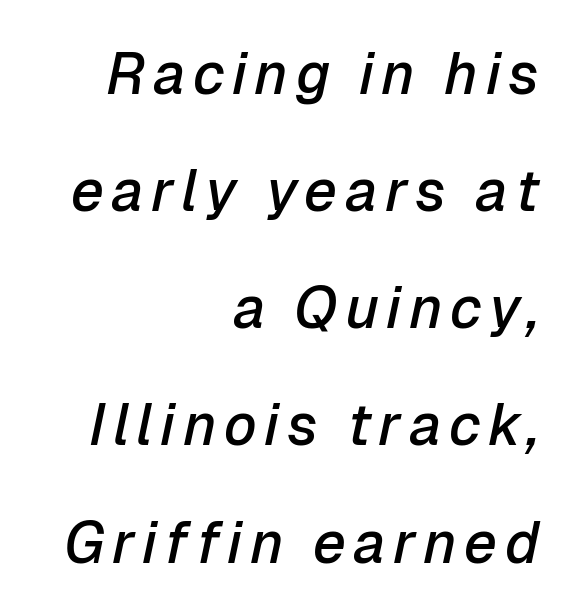
{"italic": "yes", "lean": "right", "slant_degrees": 12, "bold": "semi", "weight": "semibold", "width": "normal", "stroke_contrast": "low", "x_height": "medium", "monospaced": "no", "underline": "no", "align": "right", "line_spacing": "loose", "line_spacing_ratio": 2.02, "glyph_px": 58}
